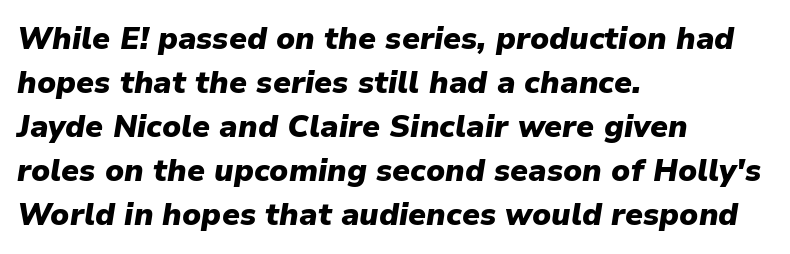
The image shows 31 px heavy type, italic (leaning right); set left-aligned, normal line spacing (1.42x), normal letter spacing, not underlined; low stroke contrast and a medium x-height.
